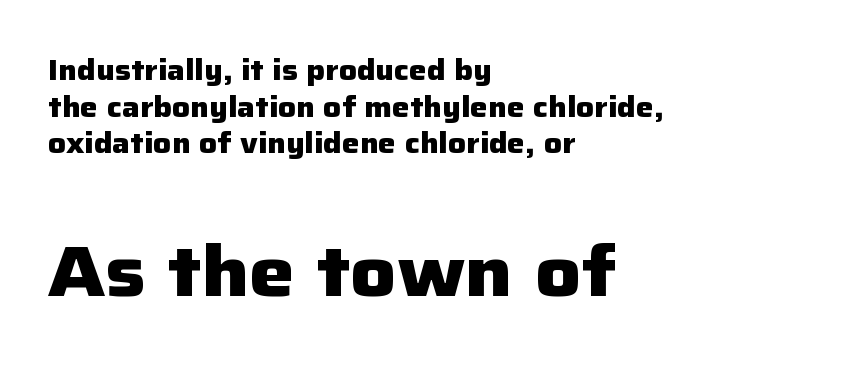
The image shows 71 px heavy sans-serif type, upright; set left-aligned, normal line spacing (1.31x), normal letter spacing, not underlined; the second (bottom) block is 2.54x larger; low stroke contrast and a medium x-height.
